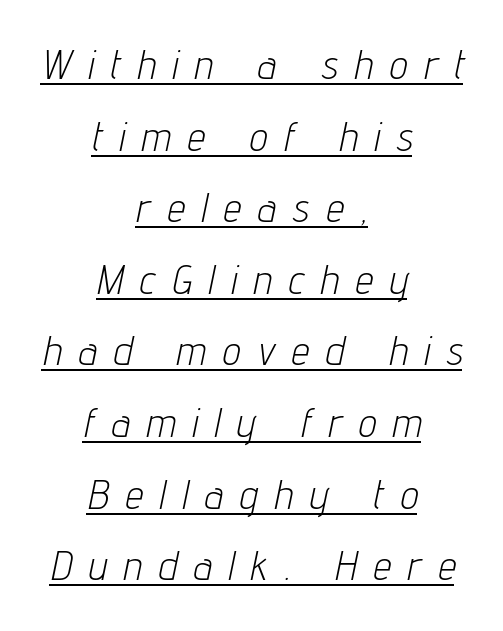
The image shows 40 px light, condensed type, italic (leaning right); set centered, line spacing 1.79x, unusually wide letter spacing (+0.43 em), underlined; low stroke contrast and a medium x-height.
